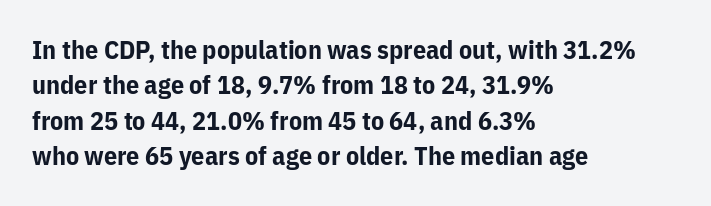
Q: Is the text bold? A: Yes.
Q: Is the text italic (slanted)? A: No, it is upright.
Q: Is the text underlined? A: No.
Q: How is the paragraph aligned? A: Left-aligned.
Q: Is the spacing between letters normal or unusually wide? A: Normal.
Q: Is the spacing between lines tight, normal or loose? A: Normal.
